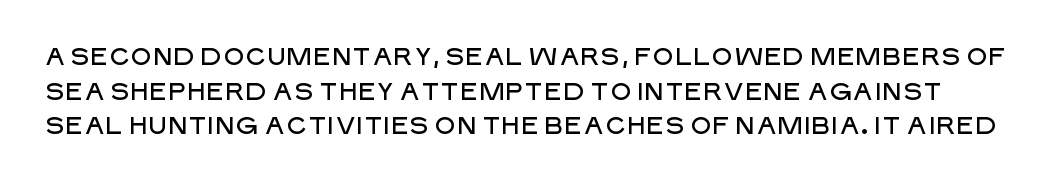
Q: Is the text italic (slanted)? A: No, it is upright.
Q: Is the text underlined? A: No.
Q: Is the spacing between letters normal or unusually wide? A: Normal.
Q: Is the spacing between lines tight, normal or loose? A: Normal.
